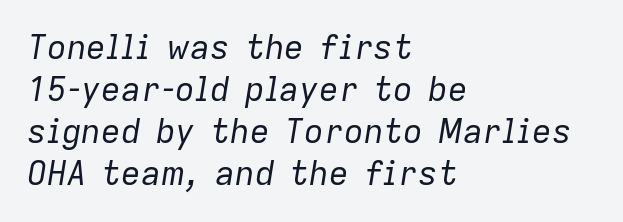
Q: Is the text bold? A: No.
Q: Is the text italic (slanted)? A: Yes, it leans right by about 9 degrees.
Q: Is the text underlined? A: No.
Q: How is the paragraph aligned? A: Left-aligned.
Q: Is the spacing between letters normal or unusually wide? A: Normal.
Q: Is the spacing between lines tight, normal or loose? A: Normal.
Q: Width (condensed, normal, or wide)? A: Normal.
Q: Stroke contrast? A: Low.
Q: x-height? A: Medium.
Q: Monospaced? A: No.
